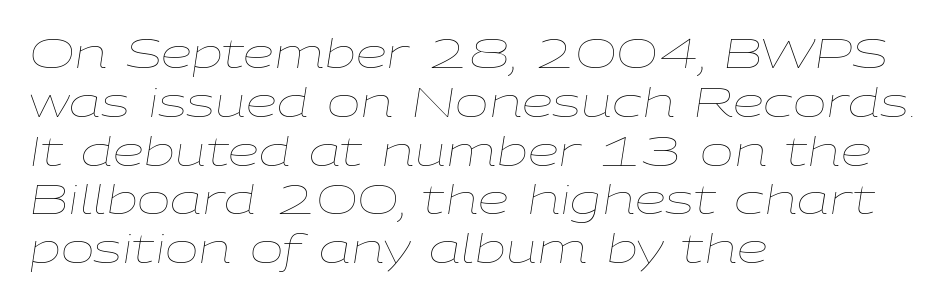
{"italic": "yes", "lean": "right", "slant_degrees": 9, "bold": "no", "weight": "thin", "width": "wide", "stroke_contrast": "low", "x_height": "medium", "monospaced": "no", "underline": "no", "align": "left", "line_spacing_ratio": 1.22, "letter_spacing": "normal", "letter_spacing_em": 0.0, "glyph_px": 40}
